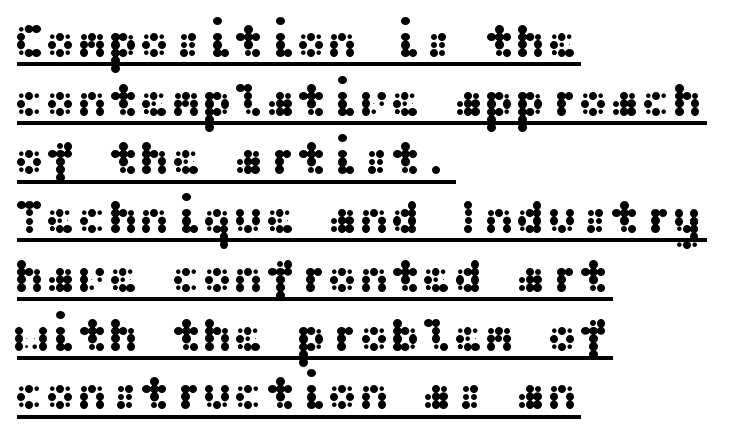
Q: Is the text italic (slanted)? A: No, it is upright.
Q: Is the typeface a serif or a sans-serif typeface? A: Sans-serif.
Q: Is the text underlined? A: Yes.
Q: How is the paragraph aligned? A: Left-aligned.
Q: Is the spacing between letters normal or unusually wide? A: Normal.
Q: Is the spacing between lines tight, normal or loose? A: Normal.
Q: Width (condensed, normal, or wide)? A: Wide.
Q: Stroke contrast? A: Medium.
Q: x-height? A: Medium.
